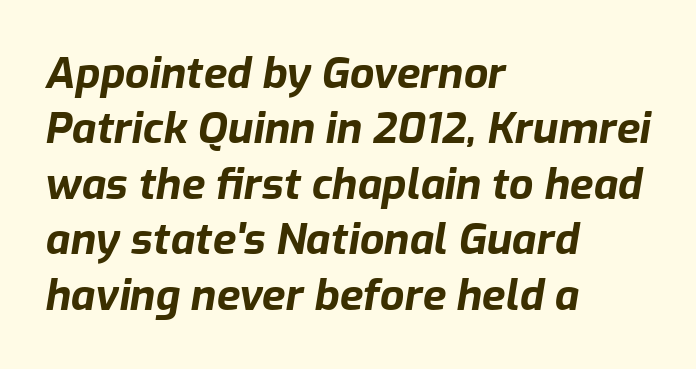
Q: Is the text bold? A: Yes.
Q: Is the text italic (slanted)? A: Yes, it leans right by about 9 degrees.
Q: Is the text underlined? A: No.
Q: How is the paragraph aligned? A: Left-aligned.
Q: Is the spacing between letters normal or unusually wide? A: Normal.
Q: Is the spacing between lines tight, normal or loose? A: Normal.
Q: Width (condensed, normal, or wide)? A: Normal.
Q: Stroke contrast? A: Low.
Q: x-height? A: Medium.
Q: Monospaced? A: No.
